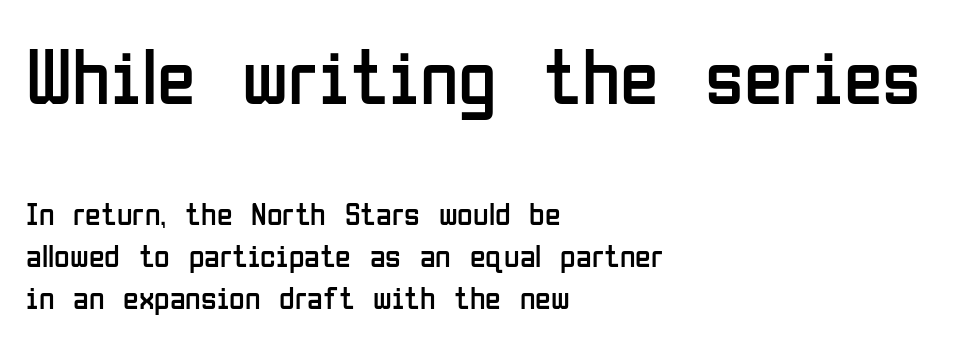
Ordinary non-slanted type is in use. Words appear dense and cohesive because spacing is normal. No extra ink here — the face is not bold. A classic flush-left, rag-right setting is used for this passage. The rendering uses a moderate line-height, typical for paragraphs.
